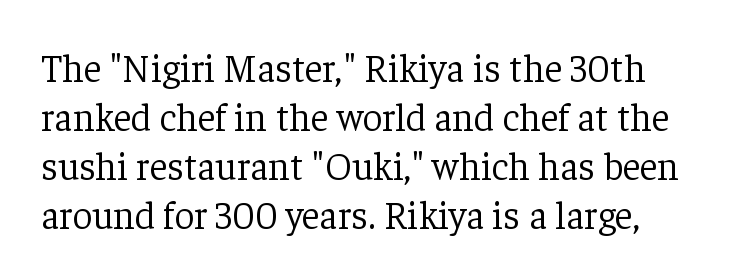
How would I describe the line gaps? Plain and ordinary. There is no visible air inserted between adjacent glyphs. The glyphs in this specimen are seriffed. Clear beneath every line of the passage.
